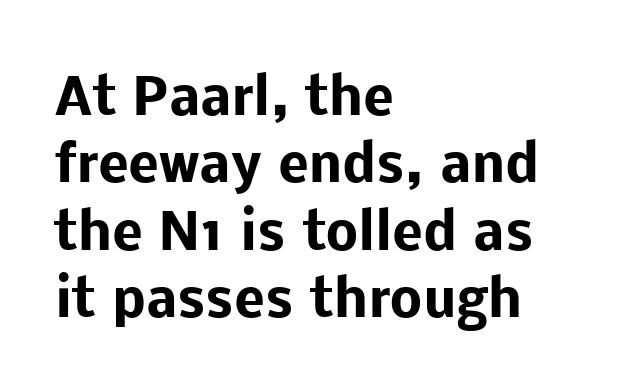
The image shows 51 px heavy sans-serif type, upright; set left-aligned, normal line spacing (1.32x), normal letter spacing, not underlined; low stroke contrast and a medium x-height.
